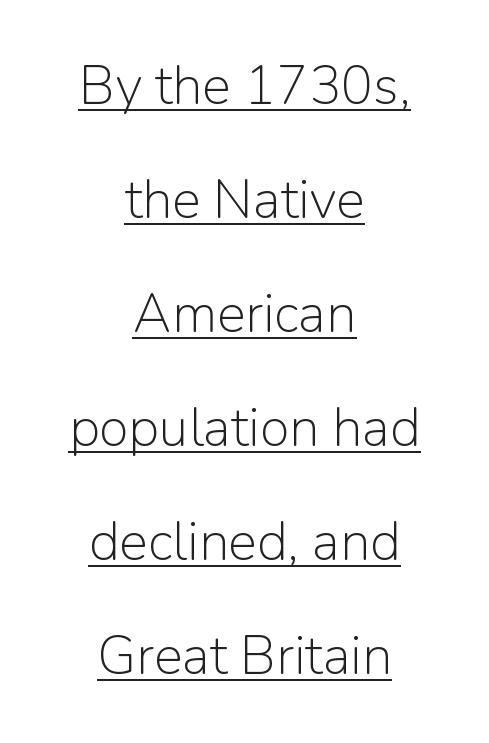
The image shows 54 px light sans-serif type, upright; set centered, loose line spacing (2.11x), normal letter spacing, underlined; low stroke contrast and a medium x-height.
